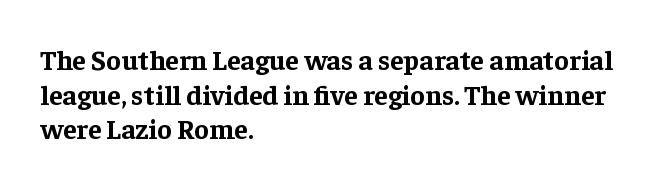
The image shows 28 px bold serif type, upright; set left-aligned, line spacing 1.24x, normal letter spacing, not underlined; low stroke contrast and a medium x-height.
